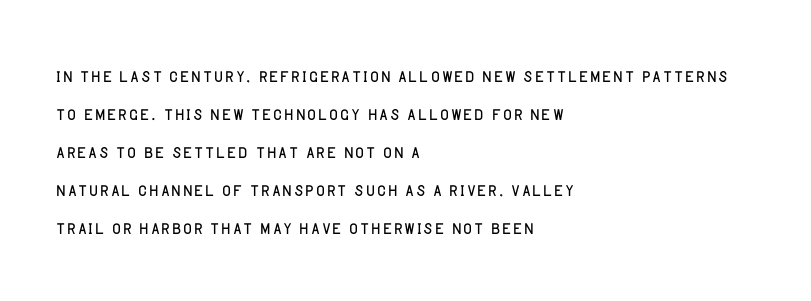
The image shows 24 px text type, upright; set left-aligned, normal line spacing (1.58x), normal letter spacing, not underlined.
